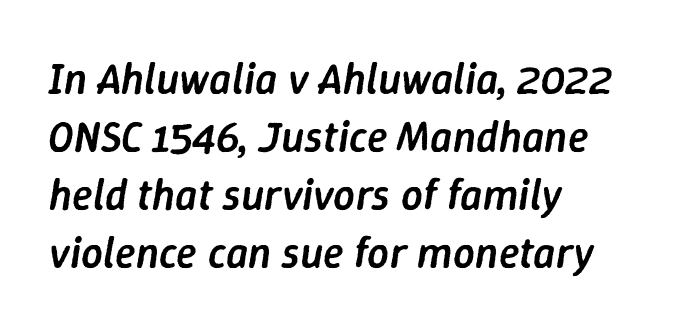
You could not count columns in this text — the font is proportionally spaced. The face used here is a semibold: visibly heavier than regular, lighter than bold. Does the copy run flush right? No — it runs flush left. The space between consecutive lines is moderate. The lettering tilts uniformly, giving the passage an italic look.
